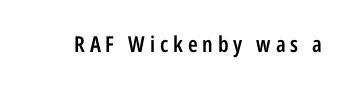
Every character sits straight up, as roman type does. Beneath every word, the page is bare. This sample uses expanded letter spacing, leaving extra air between glyphs. Slightly chunky letters — semibold, I'd say, not full bold.
